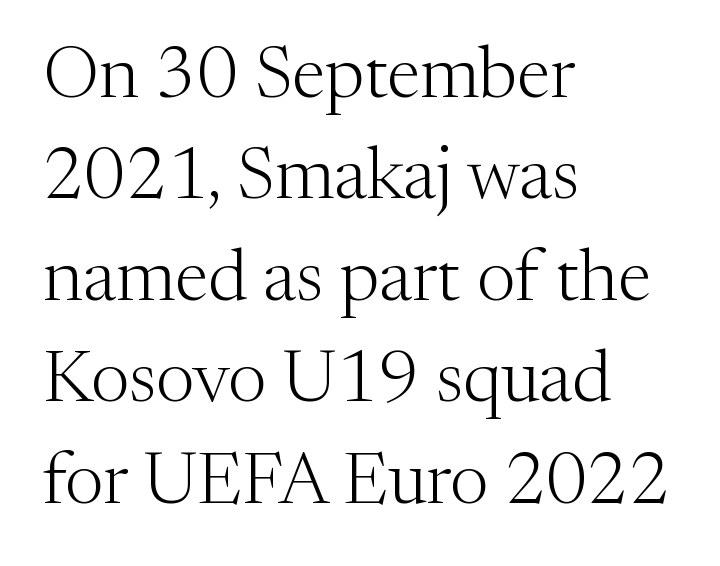
{"serif": "yes", "italic": "no", "bold": "no", "weight": "light", "width": "normal", "stroke_contrast": "medium", "x_height": "medium", "monospaced": "no", "underline": "no", "align": "left", "line_spacing": "normal", "line_spacing_ratio": 1.39, "letter_spacing": "normal", "letter_spacing_em": 0.0, "glyph_px": 73}
